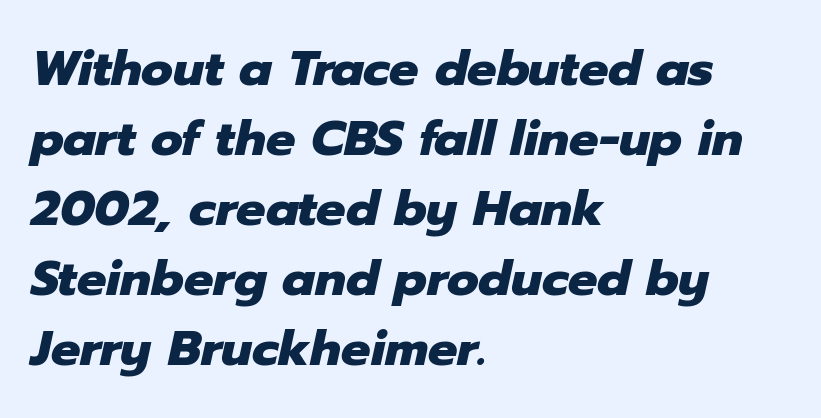
{"italic": "yes", "lean": "right", "slant_degrees": 12, "bold": "yes", "weight": "heavy", "width": "normal", "stroke_contrast": "low", "x_height": "medium", "monospaced": "no", "underline": "no", "align": "left", "line_spacing": "normal", "line_spacing_ratio": 1.43, "letter_spacing": "normal", "letter_spacing_em": 0.0, "glyph_px": 49}
